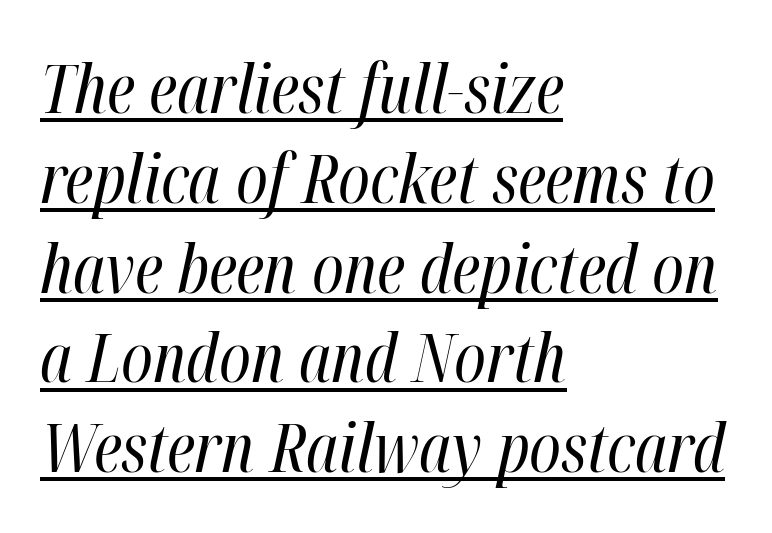
Q: Is the text bold? A: No.
Q: Is the text italic (slanted)? A: Yes, it leans right by about 12 degrees.
Q: Is the text underlined? A: Yes.
Q: How is the paragraph aligned? A: Left-aligned.
Q: Is the spacing between letters normal or unusually wide? A: Normal.
Q: Is the spacing between lines tight, normal or loose? A: Normal.
Q: Width (condensed, normal, or wide)? A: Condensed.
Q: Stroke contrast? A: High.
Q: x-height? A: Medium.
Q: Monospaced? A: No.
